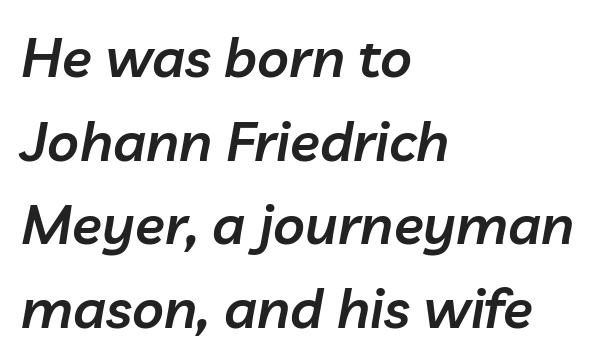
The image shows 55 px semibold type, italic (leaning right); set left-aligned, normal line spacing (1.52x), normal letter spacing, not underlined; low stroke contrast and a medium x-height.
